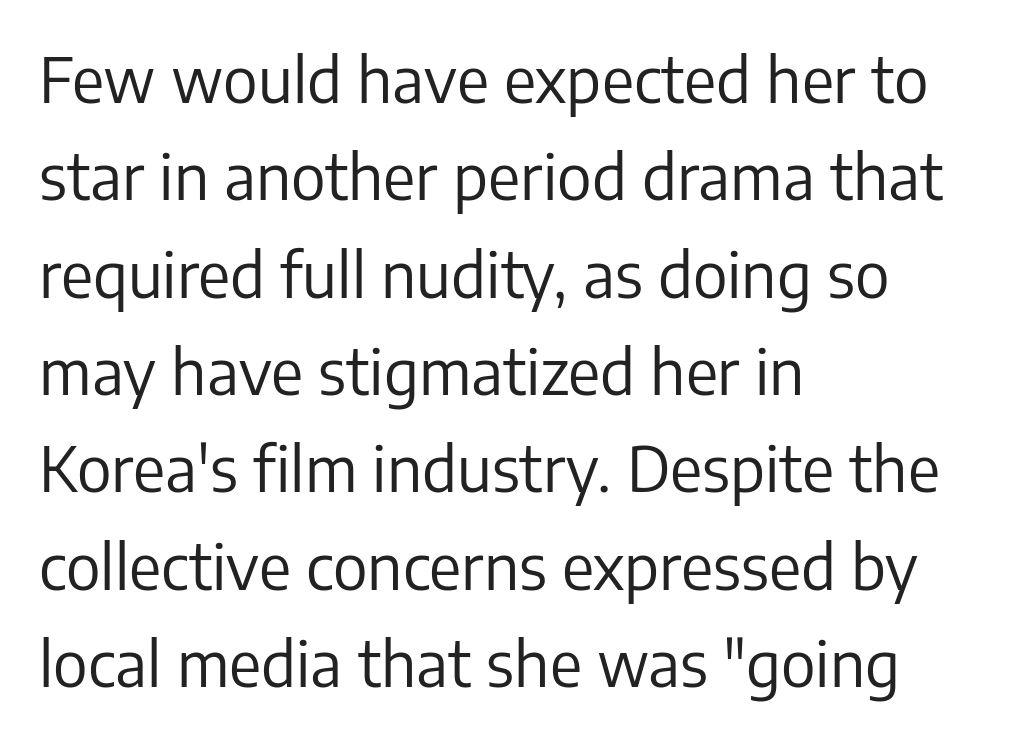
Q: Is the text bold? A: No.
Q: Is the text italic (slanted)? A: No, it is upright.
Q: Is the typeface a serif or a sans-serif typeface? A: Sans-serif.
Q: Is the text underlined? A: No.
Q: How is the paragraph aligned? A: Left-aligned.
Q: Is the spacing between letters normal or unusually wide? A: Normal.
Q: Is the spacing between lines tight, normal or loose? A: Normal.
Q: Width (condensed, normal, or wide)? A: Normal.
Q: Stroke contrast? A: Low.
Q: x-height? A: Medium.
Q: Monospaced? A: No.
